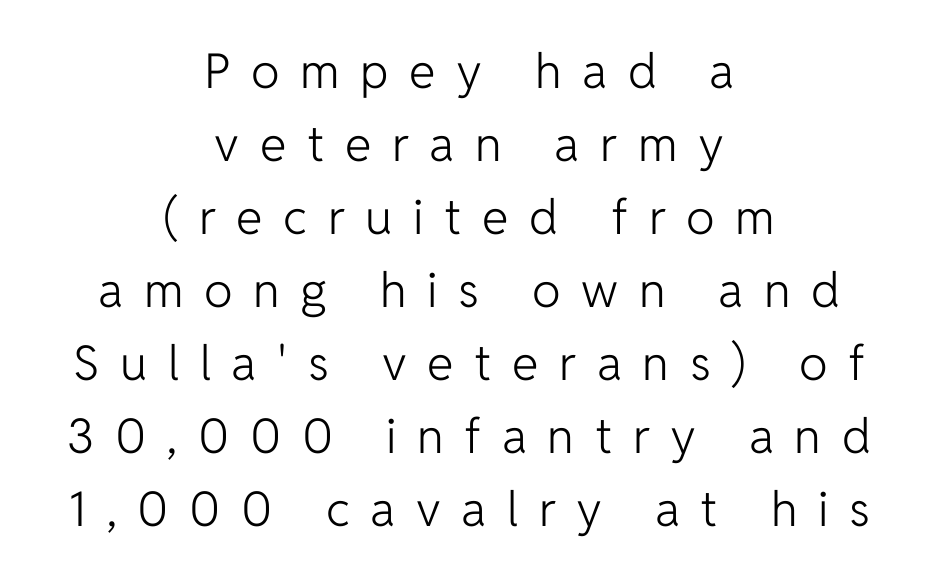
{"serif": "no", "italic": "no", "bold": "no", "weight": "light", "width": "normal", "stroke_contrast": "low", "x_height": "medium", "monospaced": "no", "underline": "no", "align": "center", "line_spacing": "normal", "line_spacing_ratio": 1.52, "letter_spacing": "wide", "letter_spacing_em": 0.43, "glyph_px": 48}
